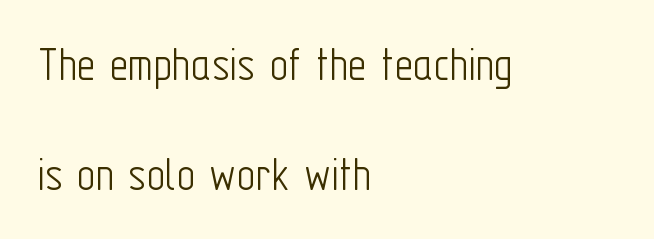
{"serif": "no", "italic": "no", "bold": "no", "weight": "light", "width": "condensed", "stroke_contrast": "low", "x_height": "medium", "monospaced": "no", "underline": "no", "align": "left", "line_spacing": "loose", "line_spacing_ratio": 2.16, "letter_spacing": "normal", "letter_spacing_em": 0.0, "glyph_px": 51}
